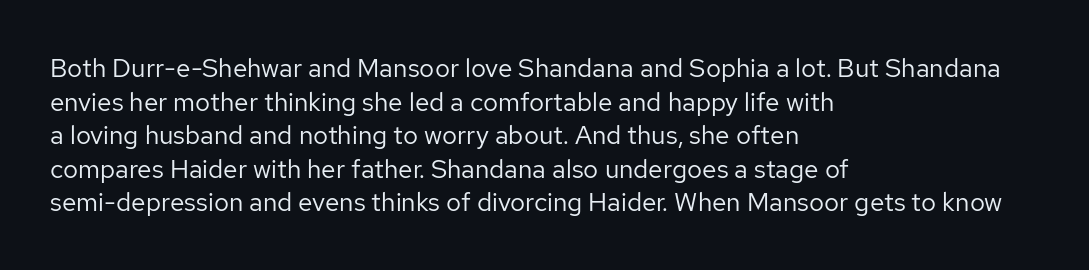
The image shows 26 px text type, upright; set left-aligned, normal line spacing (1.29x), normal letter spacing, not underlined.
